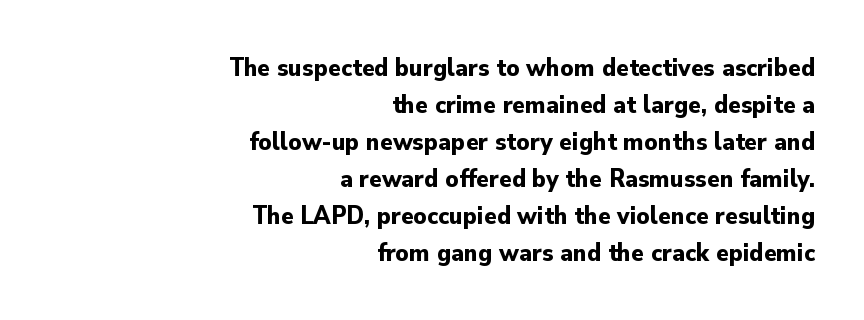
Q: Is the text bold? A: Yes.
Q: Is the text italic (slanted)? A: No, it is upright.
Q: Is the text underlined? A: No.
Q: How is the paragraph aligned? A: Right-aligned.
Q: Is the spacing between letters normal or unusually wide? A: Normal.
Q: Is the spacing between lines tight, normal or loose? A: Normal.
